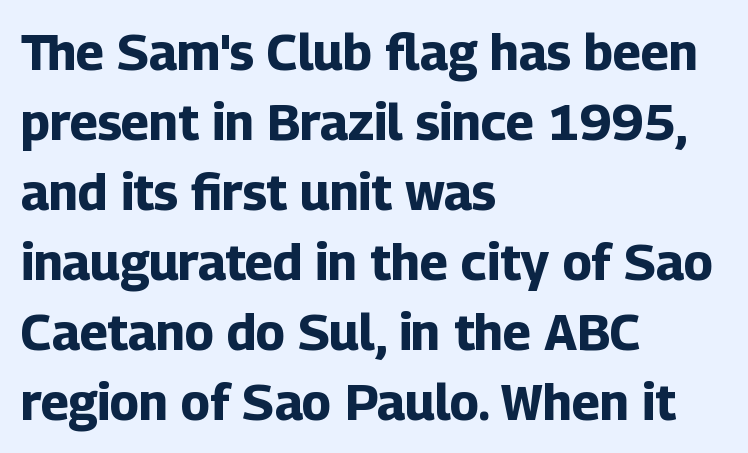
Q: Is the text bold? A: Yes.
Q: Is the text italic (slanted)? A: No, it is upright.
Q: Is the typeface a serif or a sans-serif typeface? A: Sans-serif.
Q: Is the text underlined? A: No.
Q: How is the paragraph aligned? A: Left-aligned.
Q: Is the spacing between letters normal or unusually wide? A: Normal.
Q: Is the spacing between lines tight, normal or loose? A: Normal.
Q: Width (condensed, normal, or wide)? A: Normal.
Q: Stroke contrast? A: Low.
Q: x-height? A: Medium.
Q: Monospaced? A: No.
